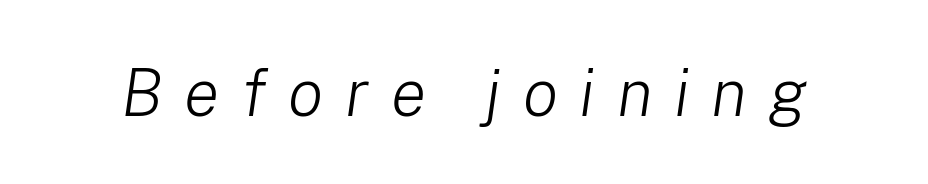
{"italic": "yes", "lean": "right", "slant_degrees": 8, "bold": "no", "weight": "light", "width": "normal", "stroke_contrast": "low", "x_height": "medium", "monospaced": "no", "underline": "no", "letter_spacing": "wide", "letter_spacing_em": 0.33, "glyph_px": 66}
